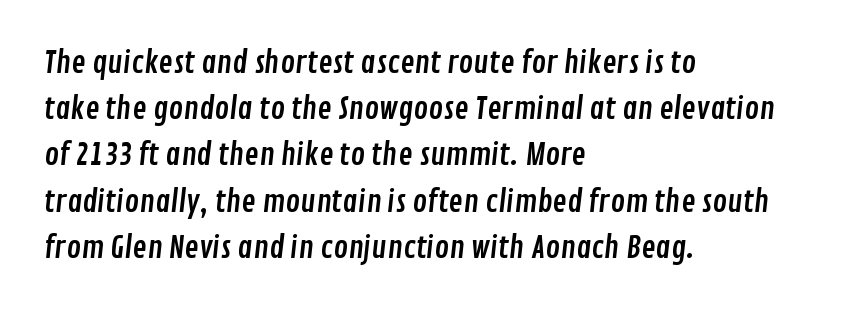
Q: Is the typeface a serif or a sans-serif typeface? A: Sans-serif.
Q: Is the text underlined? A: No.
Q: How is the paragraph aligned? A: Left-aligned.
Q: Is the spacing between letters normal or unusually wide? A: Normal.
Q: Is the spacing between lines tight, normal or loose? A: Normal.
Q: Width (condensed, normal, or wide)? A: Condensed.
Q: Stroke contrast? A: Low.
Q: x-height? A: Medium.
Q: Monospaced? A: No.
